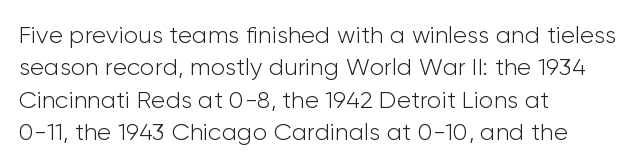
Q: Is the text bold? A: No.
Q: Is the text italic (slanted)? A: No, it is upright.
Q: Is the text underlined? A: No.
Q: How is the paragraph aligned? A: Left-aligned.
Q: Is the spacing between letters normal or unusually wide? A: Normal.
Q: Is the spacing between lines tight, normal or loose? A: Normal.
